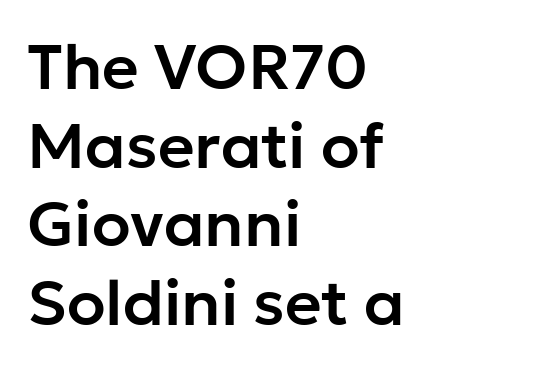
The area under the type is left untouched. The designer went with a sans here, leaving each stem footless. This is roman type, the default non-slanted kind. You could not count columns in this text — the font is proportionally spaced. Visually the block forms a straight wall on the left and a jagged coastline on the right. The vertical gap from one line to the next is medium.
